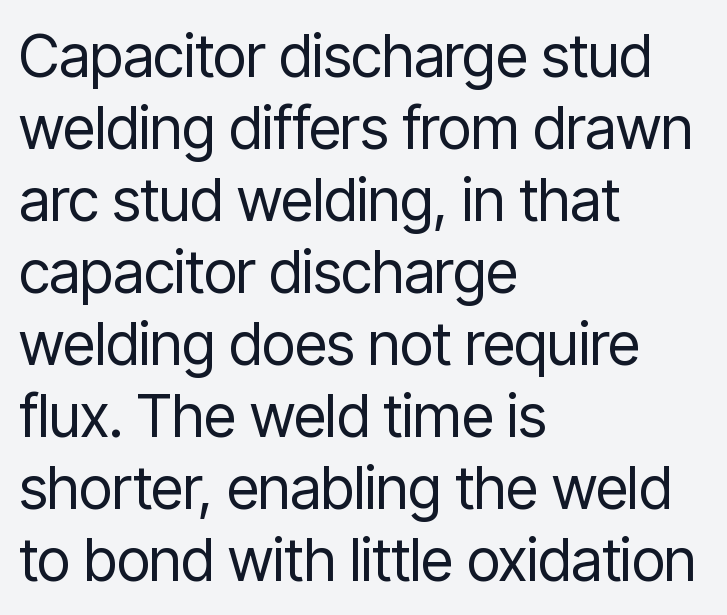
Q: Is the text bold? A: No.
Q: Is the text italic (slanted)? A: No, it is upright.
Q: Is the typeface a serif or a sans-serif typeface? A: Sans-serif.
Q: Is the text underlined? A: No.
Q: How is the paragraph aligned? A: Left-aligned.
Q: Is the spacing between letters normal or unusually wide? A: Normal.
Q: Width (condensed, normal, or wide)? A: Condensed.
Q: Stroke contrast? A: Low.
Q: x-height? A: Medium.
Q: Monospaced? A: No.
